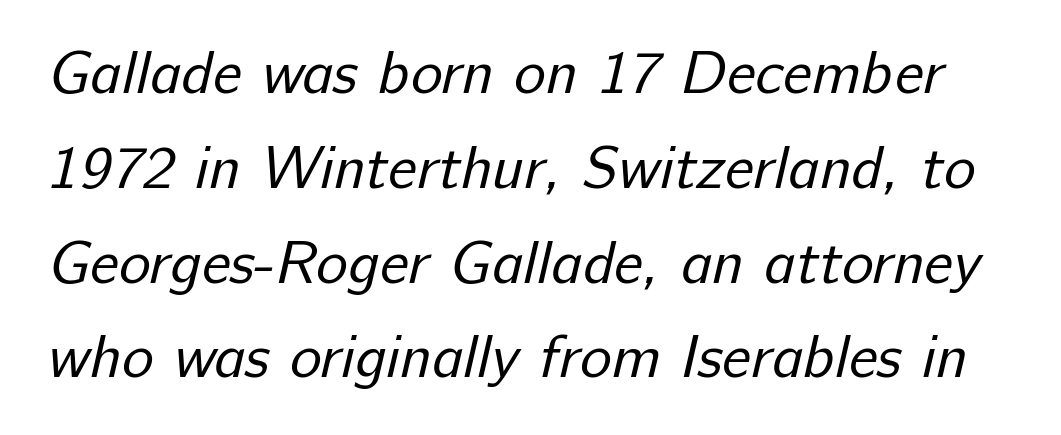
{"serif": "no", "bold": "no", "weight": "regular", "width": "normal", "stroke_contrast": "low", "x_height": "medium", "monospaced": "no", "underline": "no", "line_spacing": "normal", "line_spacing_ratio": 1.58, "letter_spacing": "normal", "letter_spacing_em": 0.0, "glyph_px": 60}
